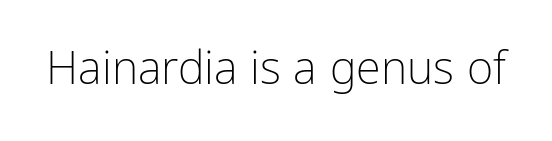
The image shows 45 px light, condensed sans-serif type, upright; set normal letter spacing, not underlined; low stroke contrast and a medium x-height.
